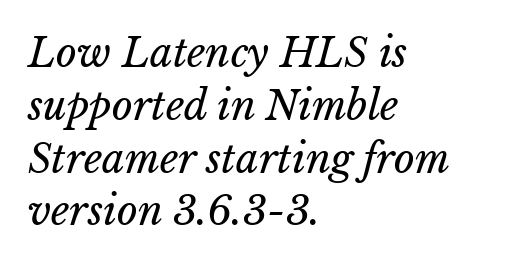
Nobody drew a line under any word here. Is this a heavy cut? Hardly; it is regular or lighter. Between one letter and the next there's only the usual sliver of space. Note the varied advance widths — an 'i' is clearly narrower than an 'm'.
